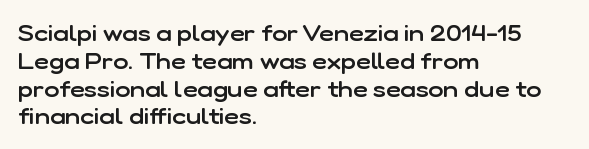
{"italic": "no", "bold": "semi", "underline": "no", "align": "left", "line_spacing_ratio": 1.21, "letter_spacing": "normal", "letter_spacing_em": 0.0, "glyph_px": 23}
